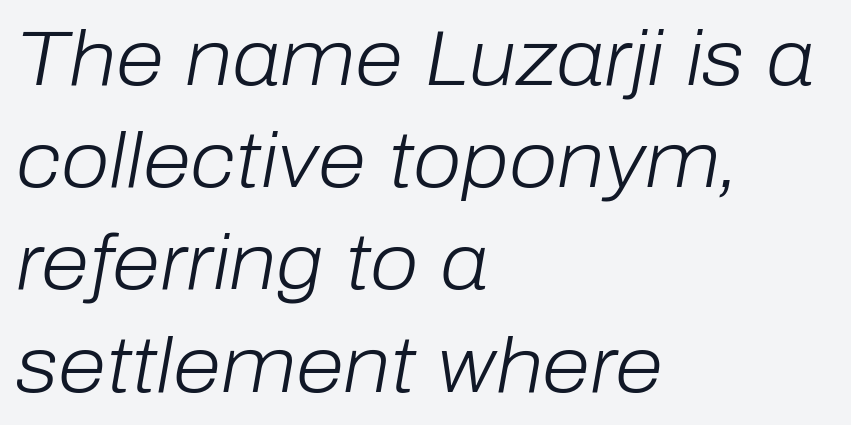
The image shows 78 px light type, italic (leaning right); set left-aligned, normal line spacing (1.31x), normal letter spacing, not underlined; low stroke contrast and a medium x-height.
